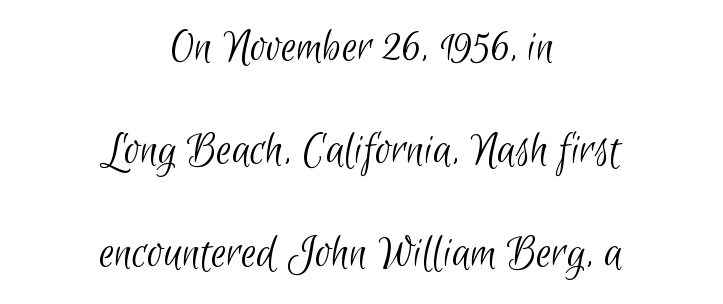
Q: Is the text bold? A: No.
Q: Is the typeface a serif or a sans-serif typeface? A: Sans-serif.
Q: Is the text underlined? A: No.
Q: How is the paragraph aligned? A: Centered.
Q: Is the spacing between letters normal or unusually wide? A: Normal.
Q: Is the spacing between lines tight, normal or loose? A: Loose.
Q: Width (condensed, normal, or wide)? A: Condensed.
Q: Stroke contrast? A: Low.
Q: x-height? A: Small.
Q: Monospaced? A: No.
